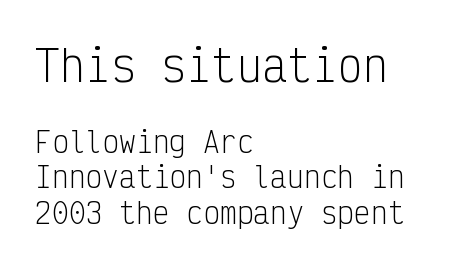
Q: Is the text bold? A: No.
Q: Is the text italic (slanted)? A: No, it is upright.
Q: Is the typeface a serif or a sans-serif typeface? A: Sans-serif.
Q: Is the text underlined? A: No.
Q: How is the paragraph aligned? A: Left-aligned.
Q: Is the spacing between letters normal or unusually wide? A: Normal.
Q: Is the spacing between lines tight, normal or loose? A: Normal.
Q: Which block of text is set in a larger size, the first (top) or the second (bottom)? A: The first (top) one.
Q: Width (condensed, normal, or wide)? A: Condensed.
Q: Stroke contrast? A: Low.
Q: x-height? A: Medium.
Q: Monospaced? A: Yes.
